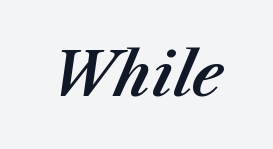
The area under the type is left untouched. You could not count columns in this text — the font is proportionally spaced. This is oblique type, the kind used for emphasis or titles. There is no visible air inserted between adjacent glyphs.
